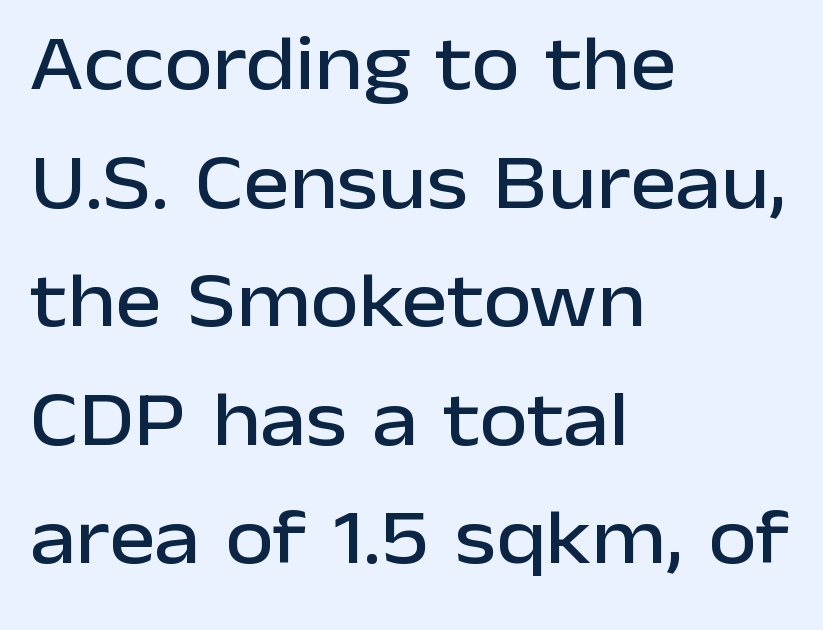
The image shows 78 px sans-serif type, upright; set left-aligned, normal line spacing (1.52x), normal letter spacing, not underlined; low stroke contrast and a medium x-height.
